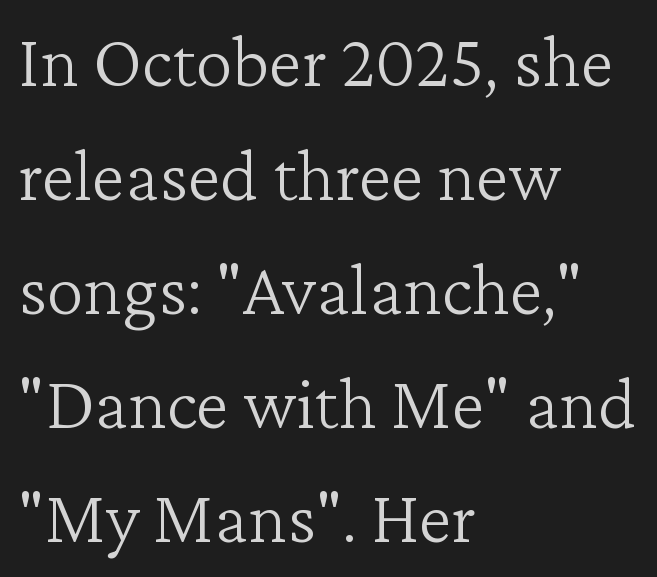
{"serif": "yes", "italic": "no", "bold": "no", "weight": "light", "width": "normal", "stroke_contrast": "low", "x_height": "medium", "monospaced": "no", "underline": "no", "align": "left", "line_spacing": "normal", "line_spacing_ratio": 1.52, "letter_spacing": "normal", "letter_spacing_em": 0.0, "glyph_px": 75}
